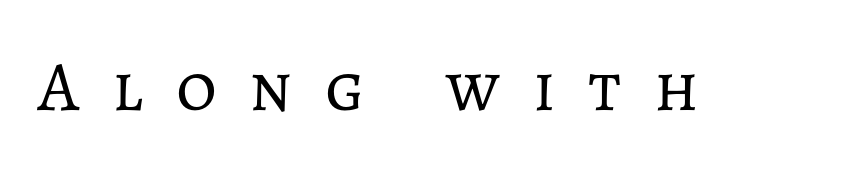
Q: Is the text bold? A: No.
Q: Is the text italic (slanted)? A: No, it is upright.
Q: Is the text underlined? A: No.
Q: Is the spacing between letters normal or unusually wide? A: Unusually wide.
Q: Width (condensed, normal, or wide)? A: Normal.
Q: Stroke contrast? A: Low.
Q: x-height? A: Medium.
Q: Monospaced? A: No.
